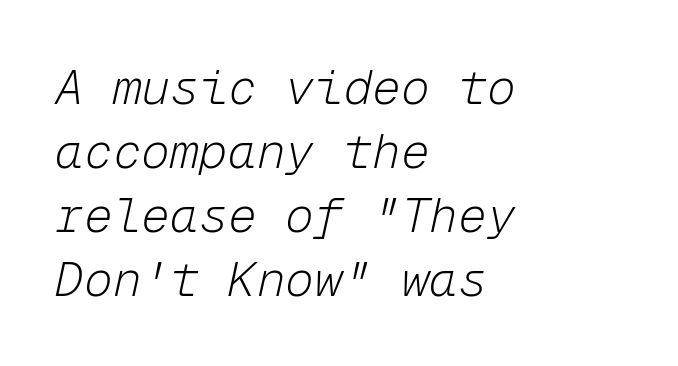
The cut favours lightness, reaching ordinary text weight at its darkest. Observe the ordinary spacing: letters are neighbours, not strangers. The passage shown is typed in a monospace face where columns stay perfectly aligned. Slanted lettering throughout.
